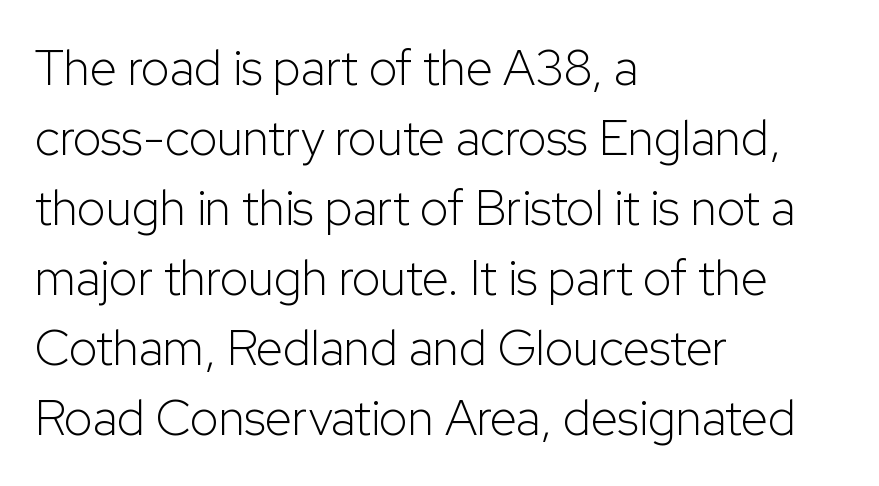
Q: Is the text bold? A: No.
Q: Is the text italic (slanted)? A: No, it is upright.
Q: Is the typeface a serif or a sans-serif typeface? A: Sans-serif.
Q: Is the text underlined? A: No.
Q: How is the paragraph aligned? A: Left-aligned.
Q: Is the spacing between letters normal or unusually wide? A: Normal.
Q: Is the spacing between lines tight, normal or loose? A: Normal.
Q: Width (condensed, normal, or wide)? A: Normal.
Q: Stroke contrast? A: Low.
Q: x-height? A: Medium.
Q: Monospaced? A: No.
